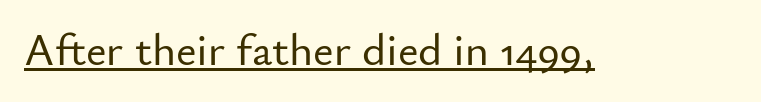
The typography opts for an upright posture over an oblique one. You could not count columns in this text — the font is proportionally spaced. Does a line run under the words? Yes, clearly. This rendering leaves character spacing at its baseline value. Observe the absence of serifs on each vertical stroke in this sample.
